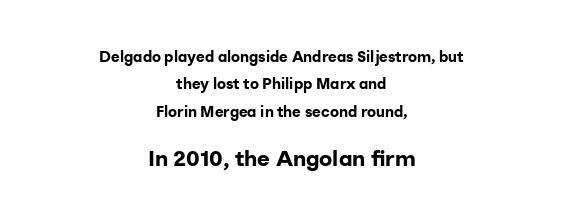
{"italic": "no", "bold": "yes", "underline": "no", "align": "center", "line_spacing_ratio": 1.82, "letter_spacing": "normal", "letter_spacing_em": 0.0, "larger_block": "second", "size_ratio": 1.47, "glyph_px": 22}
